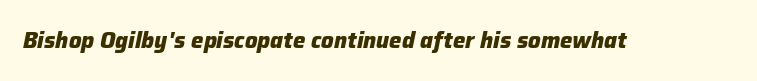
{"italic": "yes", "lean": "right", "slant_degrees": 12, "bold": "yes", "underline": "no", "letter_spacing": "normal", "letter_spacing_em": 0.0, "glyph_px": 22}
